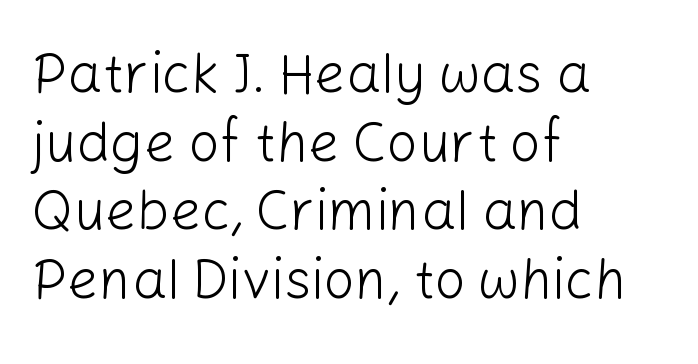
{"serif": "no", "italic": "no", "bold": "no", "weight": "light", "width": "normal", "stroke_contrast": "low", "x_height": "medium", "monospaced": "no", "underline": "no", "align": "left", "line_spacing": "normal", "line_spacing_ratio": 1.25, "letter_spacing": "normal", "letter_spacing_em": 0.0, "glyph_px": 55}
